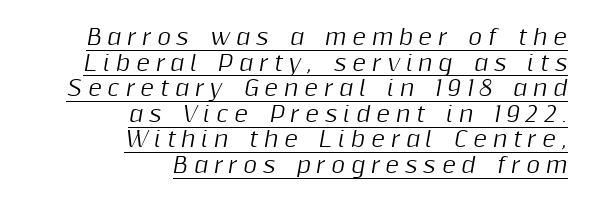
Q: Is the text italic (slanted)? A: Yes, it leans right by about 10 degrees.
Q: Is the text underlined? A: Yes.
Q: How is the paragraph aligned? A: Right-aligned.
Q: Is the spacing between letters normal or unusually wide? A: Unusually wide.
